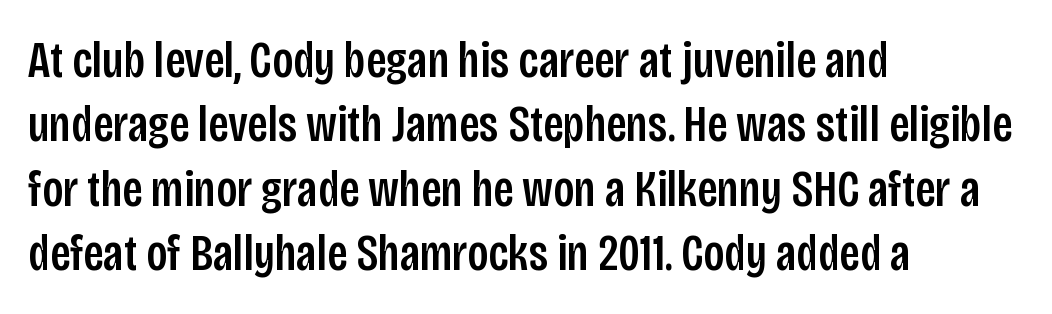
{"serif": "no", "italic": "no", "width": "condensed", "stroke_contrast": "low", "x_height": "large", "monospaced": "no", "underline": "no", "align": "left", "line_spacing_ratio": 1.24, "letter_spacing": "normal", "letter_spacing_em": 0.0, "glyph_px": 52}
